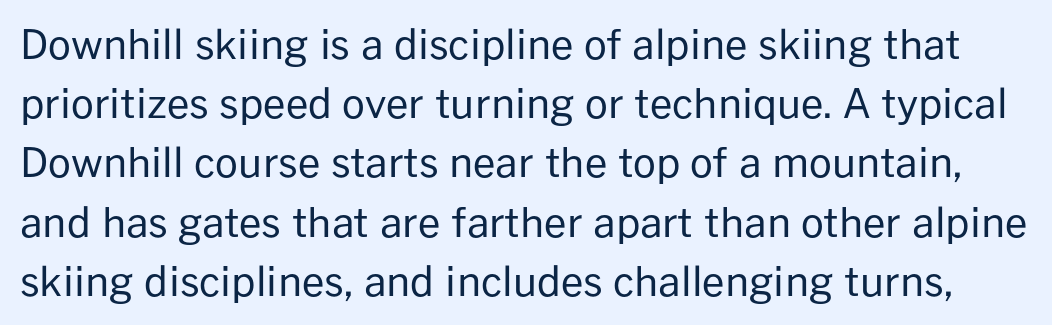
Q: Is the text bold? A: No.
Q: Is the text italic (slanted)? A: No, it is upright.
Q: Is the typeface a serif or a sans-serif typeface? A: Sans-serif.
Q: Is the text underlined? A: No.
Q: Is the spacing between letters normal or unusually wide? A: Normal.
Q: Is the spacing between lines tight, normal or loose? A: Normal.
Q: Width (condensed, normal, or wide)? A: Normal.
Q: Stroke contrast? A: Low.
Q: x-height? A: Medium.
Q: Monospaced? A: No.
